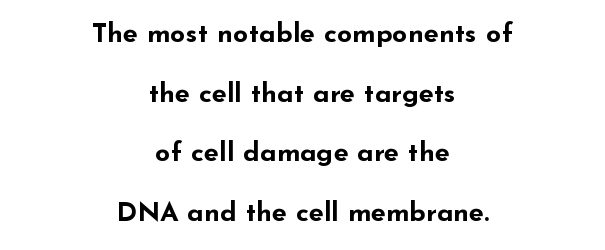
Nope, not italic — everything's standing straight. Its strokes are broad and dark, the hallmark of bold type. Leading: increased. Words float on clear page, feet unadorned. Glyph-to-glyph distance matches everyday printed text.
